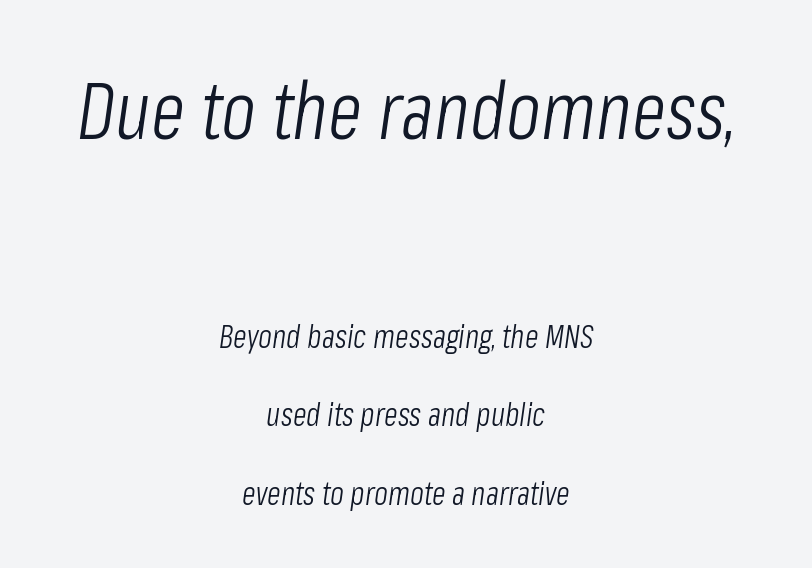
{"italic": "yes", "lean": "right", "slant_degrees": 8, "bold": "no", "weight": "light", "width": "condensed", "stroke_contrast": "low", "x_height": "medium", "monospaced": "no", "underline": "no", "align": "center", "line_spacing": "loose", "line_spacing_ratio": 2.45, "letter_spacing": "normal", "letter_spacing_em": 0.0, "larger_block": "first", "size_ratio": 2.5, "glyph_px": 80}
